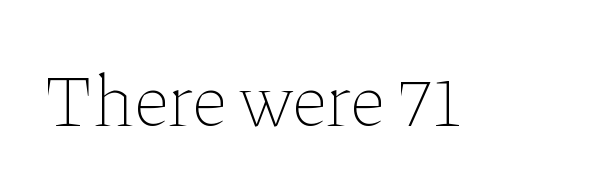
{"italic": "no", "bold": "no", "weight": "thin", "width": "normal", "stroke_contrast": "low", "x_height": "medium", "monospaced": "no", "underline": "no", "letter_spacing": "normal", "letter_spacing_em": 0.0, "glyph_px": 74}
